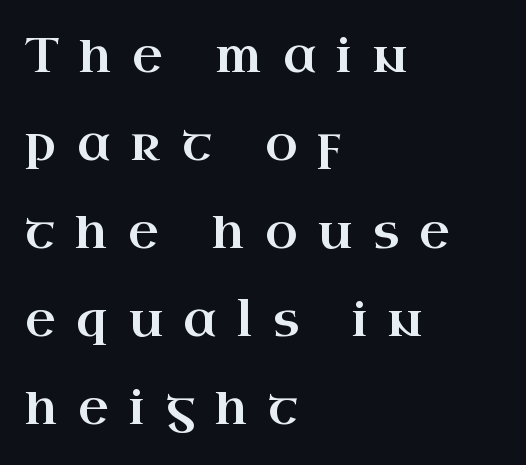
Ascenders rise straight up at ninety degrees. Classification — serif. The setting favours the left margin, as ordinary paragraphs usually do. Each word looks stretched out because of the extra space between its letters. You could not count columns in this text — the font is proportionally spaced.
